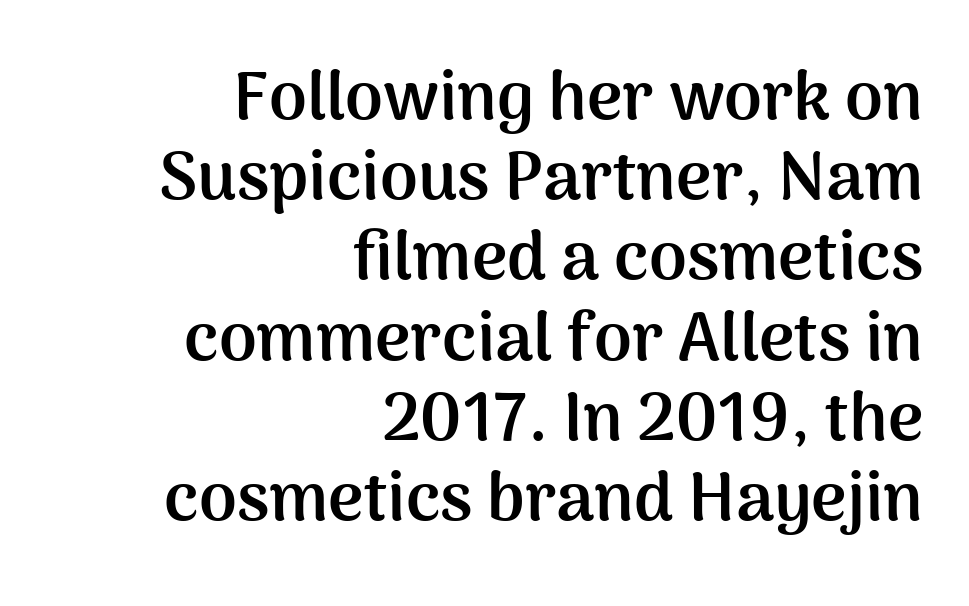
Q: Is the text bold? A: Yes.
Q: Is the text italic (slanted)? A: No, it is upright.
Q: Is the typeface a serif or a sans-serif typeface? A: Sans-serif.
Q: Is the text underlined? A: No.
Q: How is the paragraph aligned? A: Right-aligned.
Q: Is the spacing between letters normal or unusually wide? A: Normal.
Q: Width (condensed, normal, or wide)? A: Normal.
Q: Stroke contrast? A: Medium.
Q: x-height? A: Medium.
Q: Monospaced? A: No.
